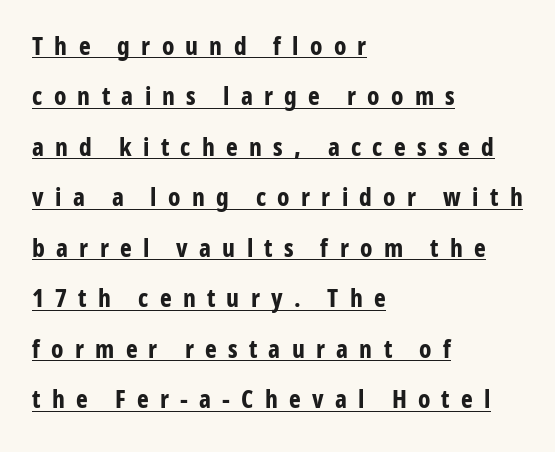
Q: Is the text bold? A: Yes.
Q: Is the text italic (slanted)? A: No, it is upright.
Q: Is the text underlined? A: Yes.
Q: How is the paragraph aligned? A: Left-aligned.
Q: Is the spacing between letters normal or unusually wide? A: Unusually wide.
Q: Is the spacing between lines tight, normal or loose? A: Loose.
